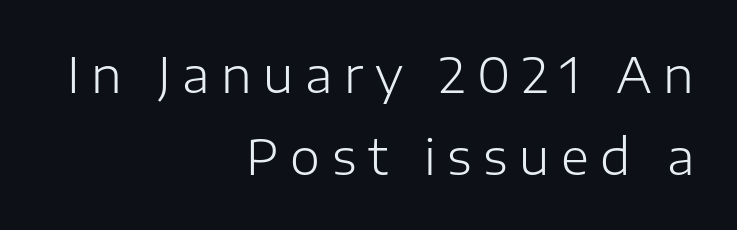
The image shows 48 px light sans-serif type, upright; set right-aligned, line spacing 1.71x, unusually wide letter spacing (+0.24 em), not underlined; low stroke contrast and a medium x-height.
